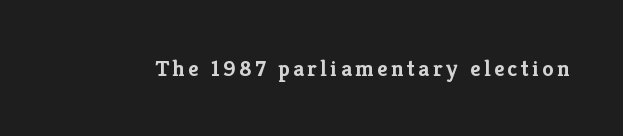
{"italic": "no", "bold": "yes", "underline": "no", "glyph_px": 23}
